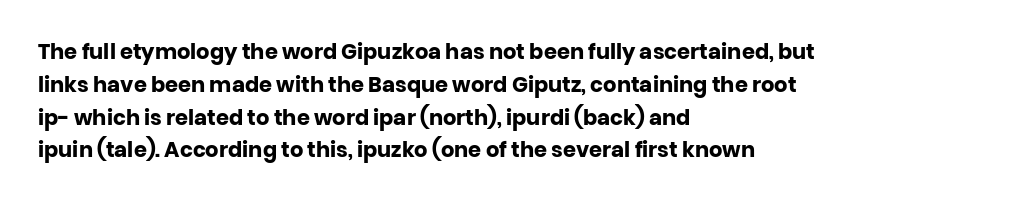
Q: Is the text bold? A: Yes.
Q: Is the text italic (slanted)? A: No, it is upright.
Q: Is the text underlined? A: No.
Q: How is the paragraph aligned? A: Left-aligned.
Q: Is the spacing between letters normal or unusually wide? A: Normal.
Q: Is the spacing between lines tight, normal or loose? A: Normal.
